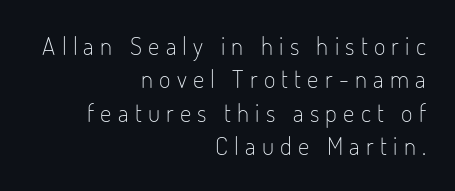
The image shows 25 px text type, upright; set right-aligned, normal line spacing (1.34x), unusually wide letter spacing (+0.25 em), not underlined.
